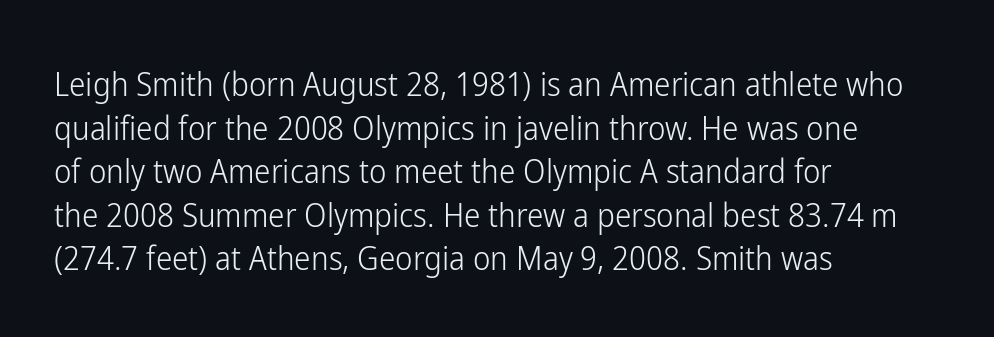
The image shows 33 px light, condensed sans-serif type, upright; set left-aligned, normal line spacing (1.32x), normal letter spacing, not underlined; low stroke contrast and a medium x-height.
